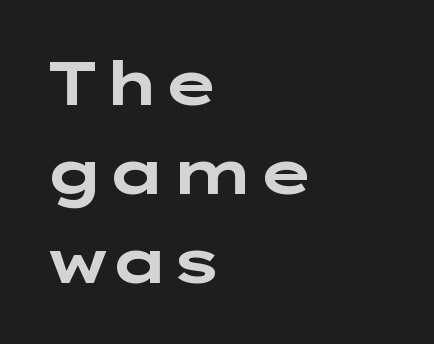
The image shows 61 px bold, wide sans-serif type, upright; set left-aligned, normal line spacing (1.46x), normal letter spacing, not underlined; low stroke contrast and a medium x-height.
